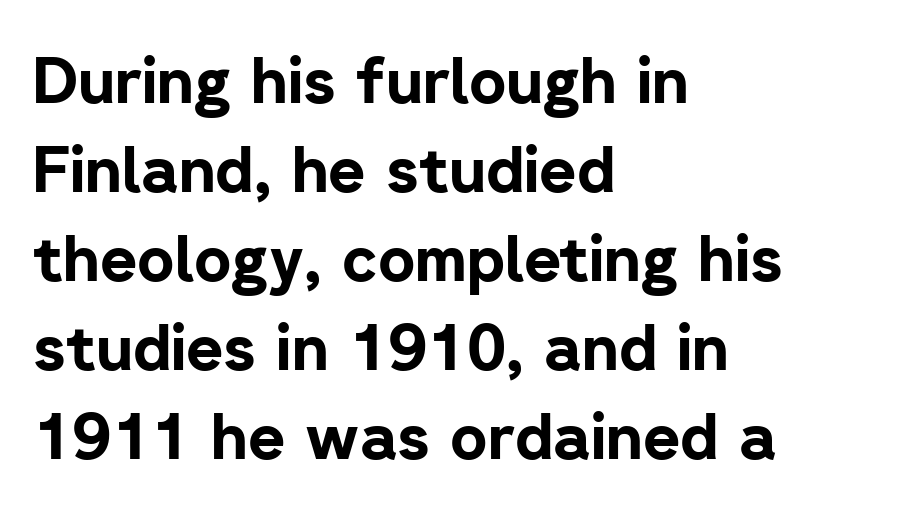
Notice how descenders clear the ascenders below comfortably — that's standard leading. The strokes are fattened all the way to bold. Serifs: no, the terminals of the letterforms are clean. This is roman type, the default non-slanted kind.
